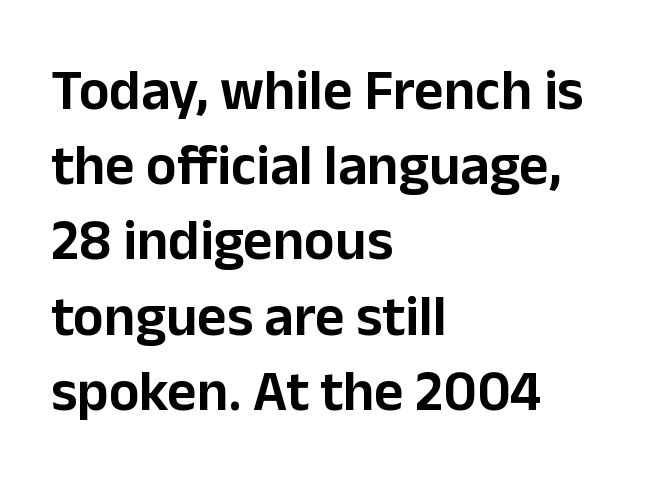
The passage shown is not underscored anywhere. Vertical spacing — default. Layout note: lines flush left. Spacing verdict: proportional, widths tailored to each character.
